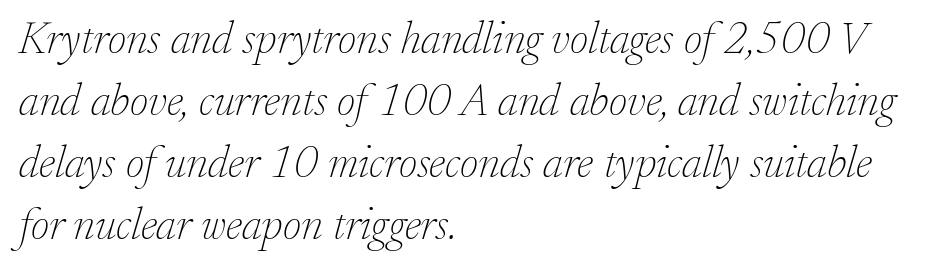
Letters have the restrained weight of plain body copy at most. The rag falls on the right side of this text block. The tracking reads as untouched default to a designer's eye. Horizontal bands of white between lines are of average thickness.
